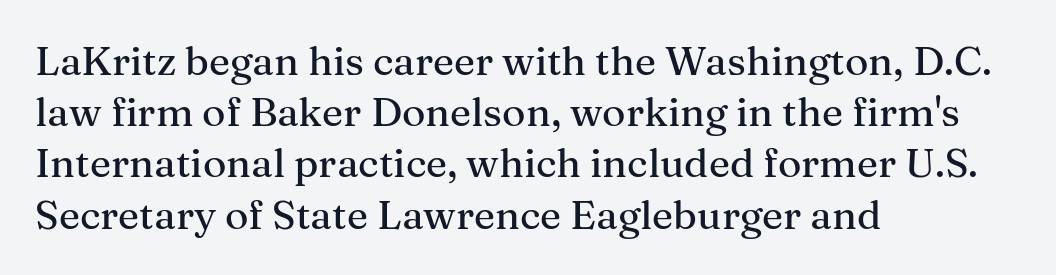
Q: Is the text italic (slanted)? A: No, it is upright.
Q: Is the typeface a serif or a sans-serif typeface? A: Serif.
Q: Is the text underlined? A: No.
Q: How is the paragraph aligned? A: Left-aligned.
Q: Is the spacing between letters normal or unusually wide? A: Normal.
Q: Is the spacing between lines tight, normal or loose? A: Normal.
Q: Width (condensed, normal, or wide)? A: Normal.
Q: Stroke contrast? A: Medium.
Q: x-height? A: Medium.
Q: Monospaced? A: No.
